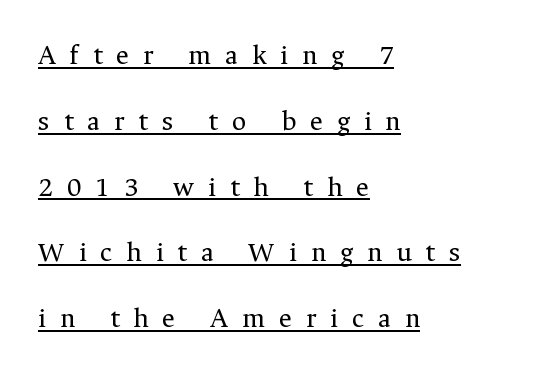
{"serif": "yes", "italic": "no", "bold": "no", "weight": "regular", "width": "normal", "stroke_contrast": "medium", "x_height": "medium", "monospaced": "no", "underline": "yes", "align": "left", "line_spacing": "loose", "line_spacing_ratio": 2.35, "letter_spacing": "wide", "letter_spacing_em": 0.5, "glyph_px": 28}
